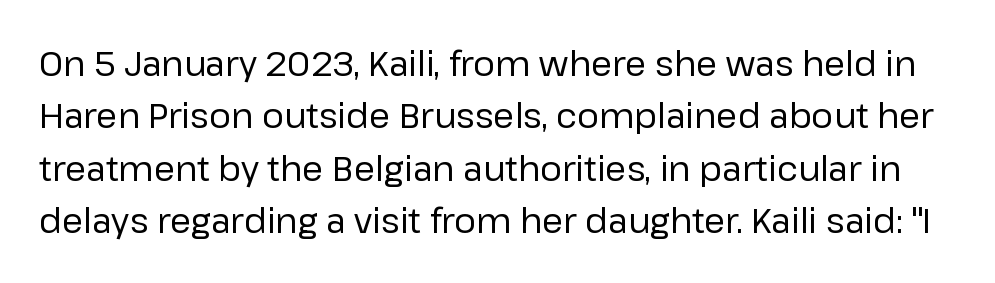
Default kerning and tracking; the words read as compact shapes. These lines are rendered in a variable-pitch font. The foot of each line stays bare and open. The rows are spaced the way most documents space them.
